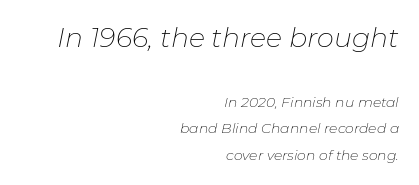
Q: Is the text bold? A: No.
Q: Is the text italic (slanted)? A: Yes, it leans right by about 11 degrees.
Q: Is the text underlined? A: No.
Q: How is the paragraph aligned? A: Right-aligned.
Q: Is the spacing between letters normal or unusually wide? A: Normal.
Q: Is the spacing between lines tight, normal or loose? A: Loose.
Q: Which block of text is set in a larger size, the first (top) or the second (bottom)? A: The first (top) one.
